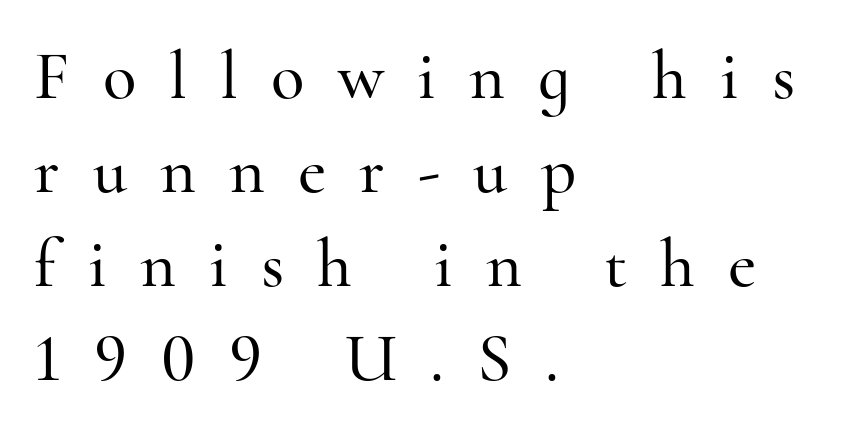
{"serif": "yes", "italic": "no", "width": "normal", "stroke_contrast": "high", "x_height": "small", "monospaced": "no", "underline": "no", "align": "left", "line_spacing": "normal", "line_spacing_ratio": 1.36, "letter_spacing": "wide", "letter_spacing_em": 0.48, "glyph_px": 69}
